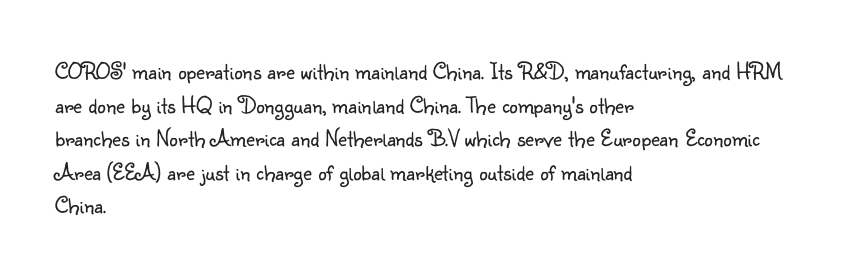
{"italic": "no", "bold": "no", "underline": "no", "align": "left", "line_spacing": "normal", "line_spacing_ratio": 1.4, "letter_spacing": "normal", "letter_spacing_em": 0.0, "glyph_px": 24}
